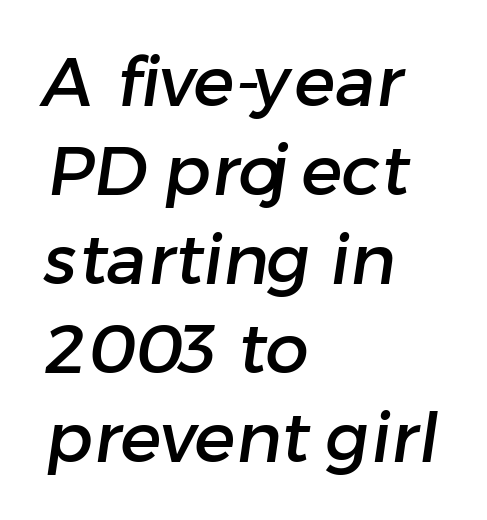
{"serif": "no", "width": "normal", "stroke_contrast": "low", "x_height": "medium", "monospaced": "no", "underline": "no", "align": "left", "line_spacing": "normal", "line_spacing_ratio": 1.29, "letter_spacing": "normal", "letter_spacing_em": 0.0, "glyph_px": 69}
